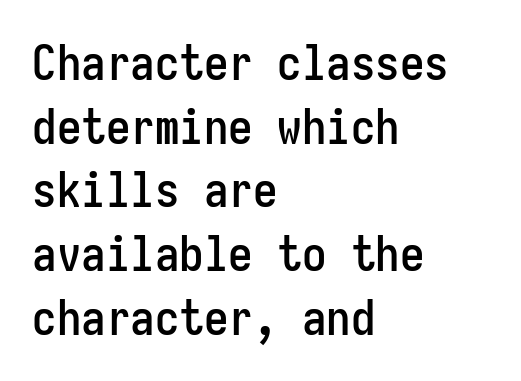
{"serif": "no", "italic": "no", "width": "condensed", "stroke_contrast": "low", "x_height": "medium", "monospaced": "yes", "underline": "no", "align": "left", "line_spacing": "normal", "line_spacing_ratio": 1.3, "letter_spacing": "normal", "letter_spacing_em": 0.0, "glyph_px": 49}
